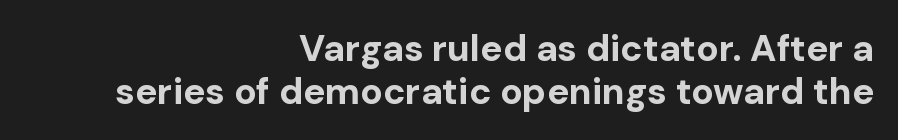
The setting favours the right margin, as signatures and pull-quotes sometimes do. The gaps between neighbouring characters are ordinary and unremarkable. Here the designer chose a conventional face with non-uniform glyph widths. Vertically, the passage feels compressed, each row crowding the next.
